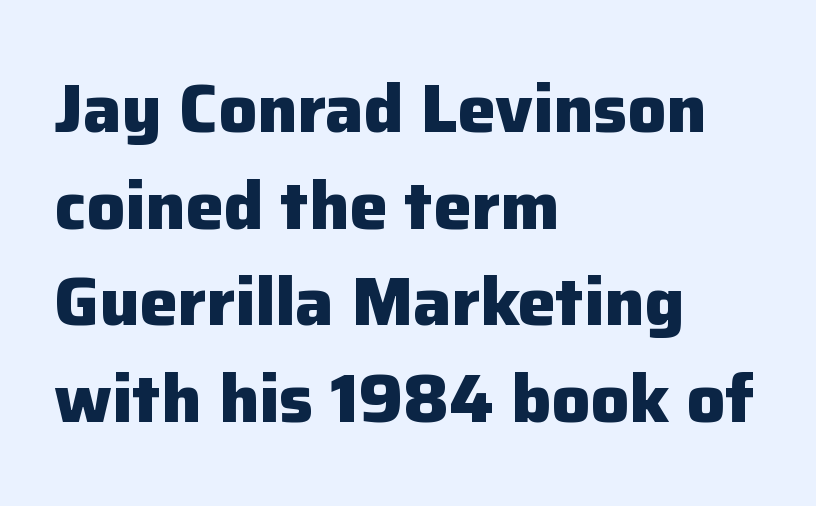
Q: Is the text bold? A: Yes.
Q: Is the text italic (slanted)? A: No, it is upright.
Q: Is the typeface a serif or a sans-serif typeface? A: Sans-serif.
Q: Is the text underlined? A: No.
Q: How is the paragraph aligned? A: Left-aligned.
Q: Is the spacing between letters normal or unusually wide? A: Normal.
Q: Is the spacing between lines tight, normal or loose? A: Normal.
Q: Width (condensed, normal, or wide)? A: Normal.
Q: Stroke contrast? A: Low.
Q: x-height? A: Medium.
Q: Monospaced? A: No.
